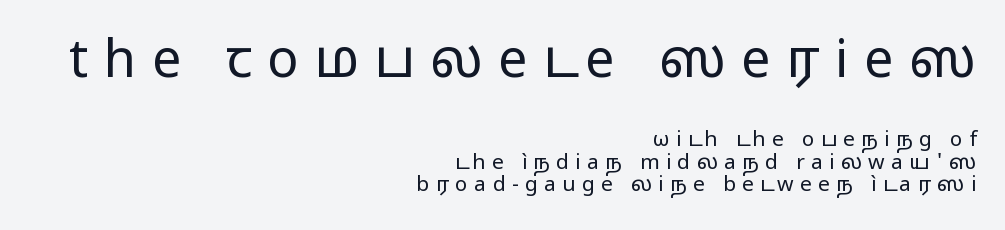
The image shows 52 px regular-weight, wide sans-serif type, upright; set right-aligned, tight line spacing (1.07x), unusually wide letter spacing (+0.3 em), not underlined; the first (top) block is 2.48x larger; low stroke contrast and a medium x-height.
